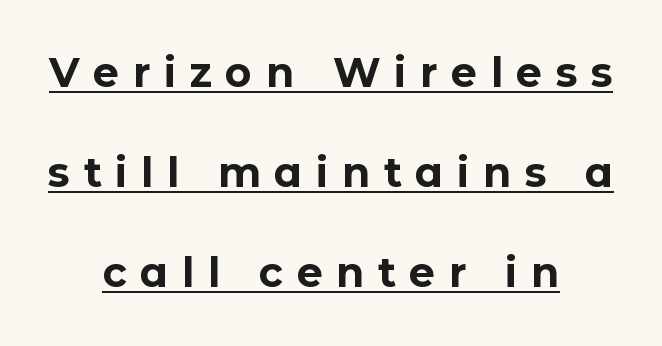
Q: Is the text bold? A: Yes.
Q: Is the text italic (slanted)? A: No, it is upright.
Q: Is the typeface a serif or a sans-serif typeface? A: Sans-serif.
Q: Is the text underlined? A: Yes.
Q: How is the paragraph aligned? A: Centered.
Q: Is the spacing between letters normal or unusually wide? A: Unusually wide.
Q: Is the spacing between lines tight, normal or loose? A: Loose.
Q: Width (condensed, normal, or wide)? A: Normal.
Q: Stroke contrast? A: Low.
Q: x-height? A: Medium.
Q: Monospaced? A: No.
